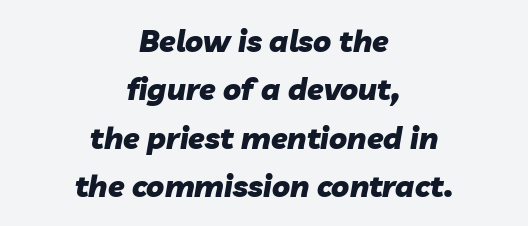
Q: Is the text bold? A: Yes.
Q: Is the text italic (slanted)? A: Yes, it leans right by about 10 degrees.
Q: Is the text underlined? A: No.
Q: How is the paragraph aligned? A: Centered.
Q: Is the spacing between letters normal or unusually wide? A: Normal.
Q: Is the spacing between lines tight, normal or loose? A: Normal.
Q: Width (condensed, normal, or wide)? A: Normal.
Q: Stroke contrast? A: Low.
Q: x-height? A: Medium.
Q: Monospaced? A: No.
